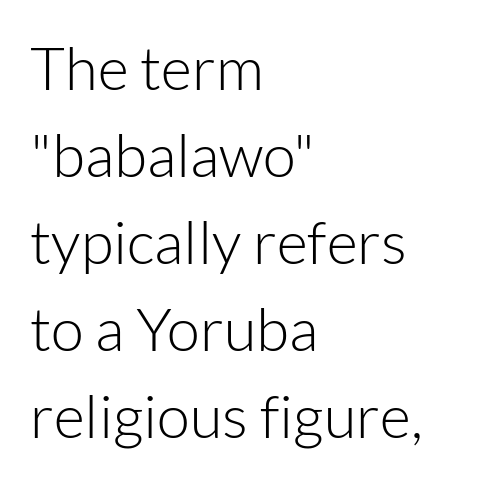
Observe the absence of serifs on each vertical stroke in this sample. Spacing verdict: proportional, widths tailored to each character. The typesetting does not lean heavy: it is not bold. The type sits square on the baseline with zero lean.
